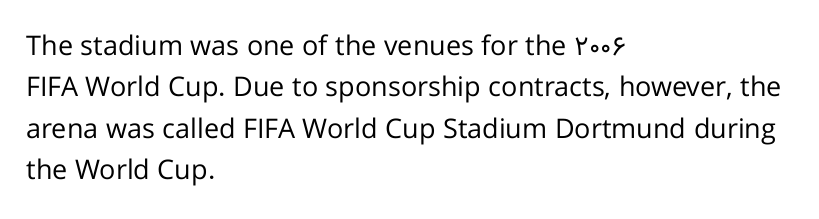
Q: Is the text bold? A: No.
Q: Is the text italic (slanted)? A: No, it is upright.
Q: Is the text underlined? A: No.
Q: How is the paragraph aligned? A: Left-aligned.
Q: Is the spacing between letters normal or unusually wide? A: Normal.
Q: Is the spacing between lines tight, normal or loose? A: Normal.
